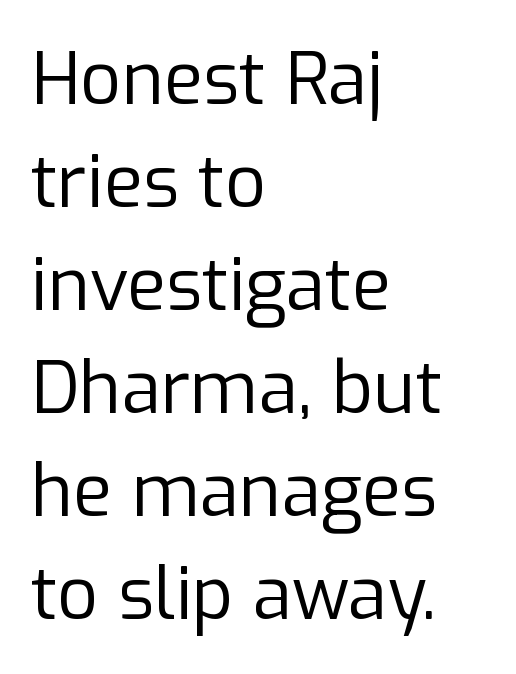
The image shows 72 px regular-weight sans-serif type, upright; set left-aligned, normal line spacing (1.43x), normal letter spacing, not underlined; low stroke contrast and a medium x-height.
